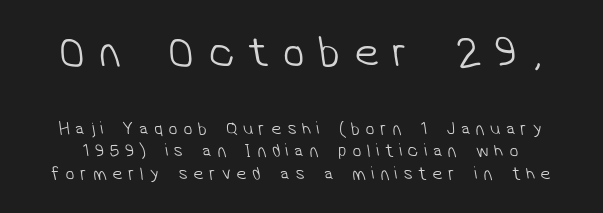
The image shows 44 px light sans-serif type; set line spacing 1.23x, unusually wide letter spacing (+0.32 em), not underlined; the first (top) block is 2.44x larger; low stroke contrast and a medium x-height.
